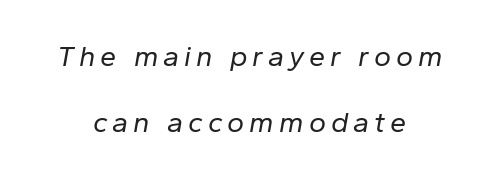
{"italic": "yes", "lean": "right", "slant_degrees": 10, "bold": "no", "weight": "regular", "width": "normal", "stroke_contrast": "low", "x_height": "medium", "monospaced": "no", "underline": "no", "align": "center", "line_spacing": "loose", "line_spacing_ratio": 2.28, "glyph_px": 29}
